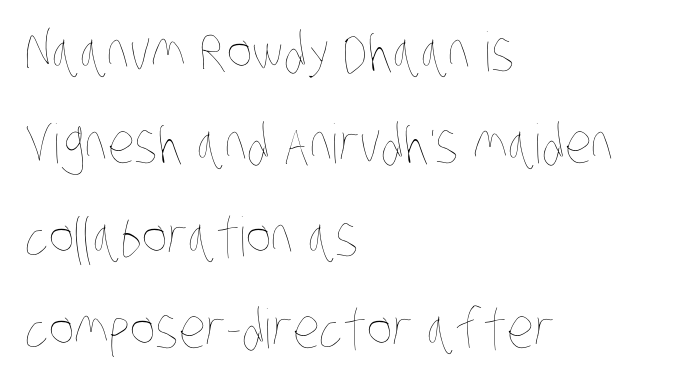
Caption: multi-line text, flush left, ragged right. Descenders hang freely into open space. Looks like regular typesetting: each glyph gets only the width it needs. The face looks like a standard text weight, possibly lighter. The letters sit at their default tracking, neither squeezed nor spread.
